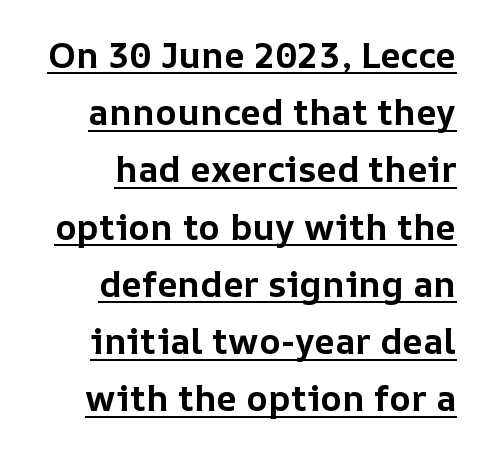
A typesetter would call this proportional, since set widths differ per character. Honestly, the row spacing looks completely unremarkable. Right-aligned paragraph, ragged on the left. A typesetter would call this zero additional tracking. Caption: bold face, heavy strokes. The typography opts for an upright posture over an oblique one.
